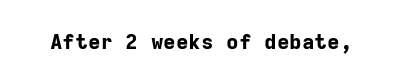
{"italic": "no", "bold": "yes", "underline": "no", "letter_spacing": "normal", "letter_spacing_em": 0.0, "glyph_px": 21}
